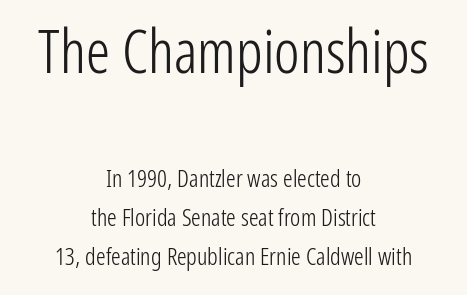
Unlike a traditional serif, this face leaves its strokes unadorned. Any mark beneath the type? The region is blank. Caption: standard tracking, unaltered. The face used here appears at its bigger size in the upper chunk. Is this a fixed-width face? No — the glyphs have proportional, varying widths.
